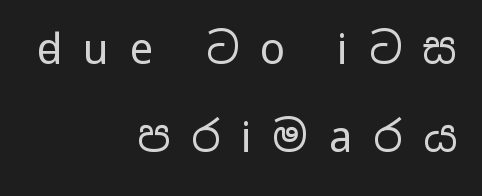
Q: Is the text bold? A: No.
Q: Is the text italic (slanted)? A: No, it is upright.
Q: Is the typeface a serif or a sans-serif typeface? A: Sans-serif.
Q: Is the text underlined? A: No.
Q: How is the paragraph aligned? A: Right-aligned.
Q: Is the spacing between letters normal or unusually wide? A: Unusually wide.
Q: Is the spacing between lines tight, normal or loose? A: Loose.
Q: Width (condensed, normal, or wide)? A: Wide.
Q: Stroke contrast? A: Low.
Q: x-height? A: Medium.
Q: Monospaced? A: No.
